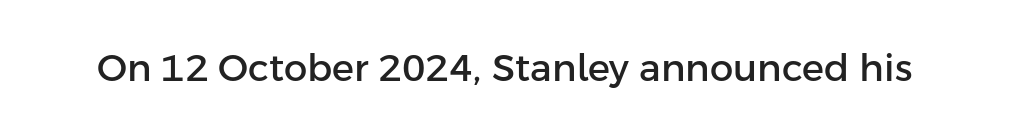
Q: Is the text italic (slanted)? A: No, it is upright.
Q: Is the typeface a serif or a sans-serif typeface? A: Sans-serif.
Q: Is the text underlined? A: No.
Q: Is the spacing between letters normal or unusually wide? A: Normal.
Q: Width (condensed, normal, or wide)? A: Normal.
Q: Stroke contrast? A: Low.
Q: x-height? A: Medium.
Q: Monospaced? A: No.
